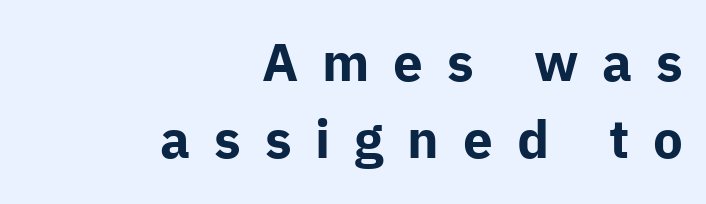
The image shows 53 px bold sans-serif type, upright; set right-aligned, normal line spacing (1.46x), unusually wide letter spacing (+0.45 em), not underlined; low stroke contrast and a medium x-height.
